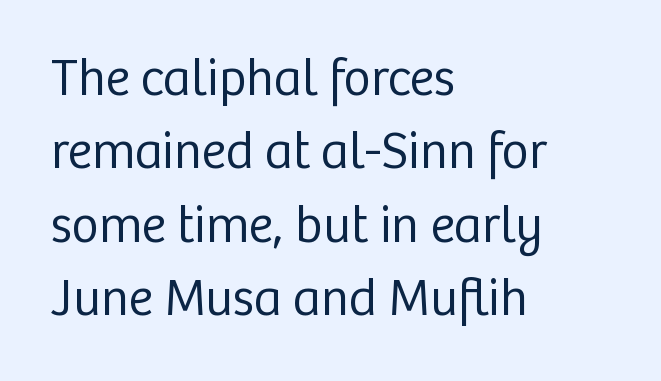
Q: Is the text bold? A: No.
Q: Is the text italic (slanted)? A: No, it is upright.
Q: Is the typeface a serif or a sans-serif typeface? A: Sans-serif.
Q: Is the text underlined? A: No.
Q: How is the paragraph aligned? A: Left-aligned.
Q: Is the spacing between letters normal or unusually wide? A: Normal.
Q: Is the spacing between lines tight, normal or loose? A: Normal.
Q: Width (condensed, normal, or wide)? A: Normal.
Q: Stroke contrast? A: Low.
Q: x-height? A: Medium.
Q: Monospaced? A: No.
